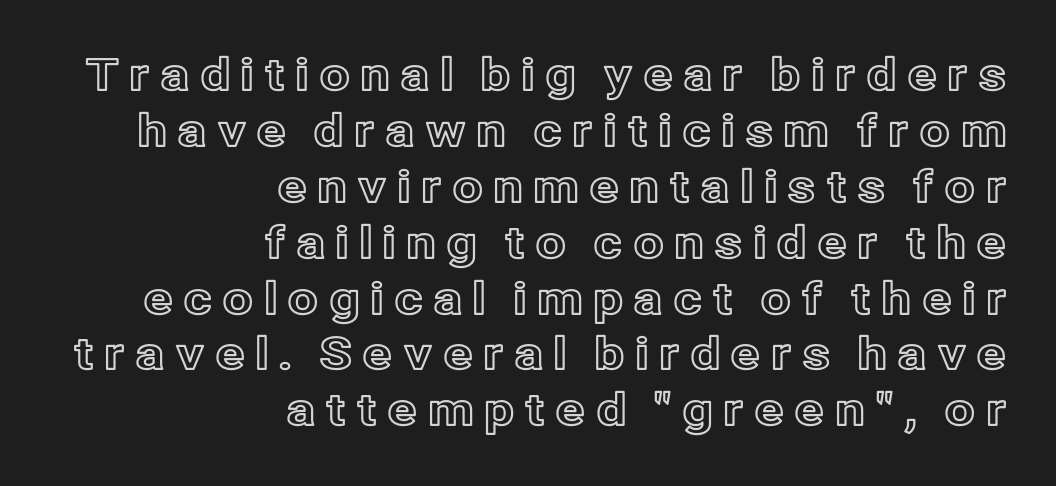
{"italic": "no", "width": "normal", "x_height": "medium", "monospaced": "no", "underline": "no", "align": "right", "line_spacing": "normal", "line_spacing_ratio": 1.27, "letter_spacing": "wide", "letter_spacing_em": 0.22, "glyph_px": 44}
